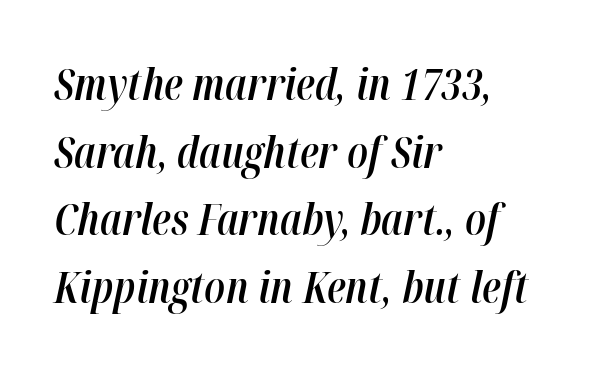
Q: Is the text bold? A: Semi-bold.
Q: Is the text italic (slanted)? A: Yes, it leans right by about 12 degrees.
Q: Is the text underlined? A: No.
Q: How is the paragraph aligned? A: Left-aligned.
Q: Is the spacing between letters normal or unusually wide? A: Normal.
Q: Is the spacing between lines tight, normal or loose? A: Normal.
Q: Width (condensed, normal, or wide)? A: Condensed.
Q: Stroke contrast? A: High.
Q: x-height? A: Medium.
Q: Monospaced? A: No.
